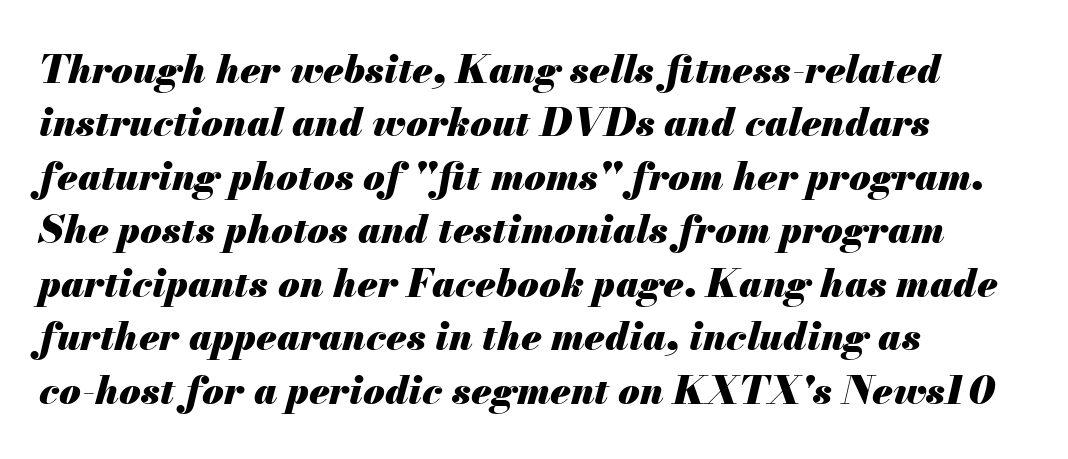
The typesetting leans heavy: a genuine bold. Do the characters align in a grid? No, the font is proportional. If you drew a line through each stem, it would be angled. Honestly, there is no underline to notice here at all. Successive baselines arrive at the customary interval. Here the glyphs are tracked normally, forming tight word shapes.
